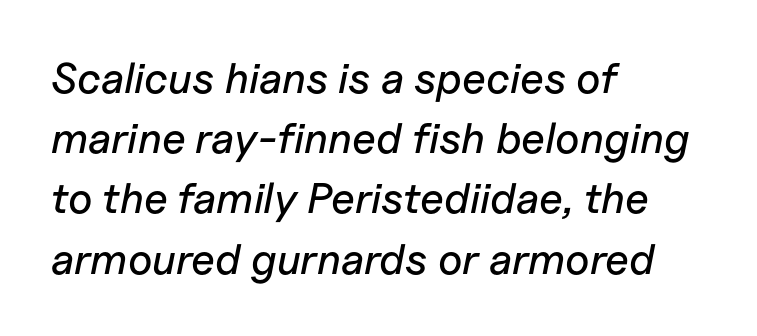
The image shows 43 px text type, italic (leaning right); set left-aligned, normal line spacing (1.4x), normal letter spacing, not underlined; low stroke contrast and a medium x-height.
